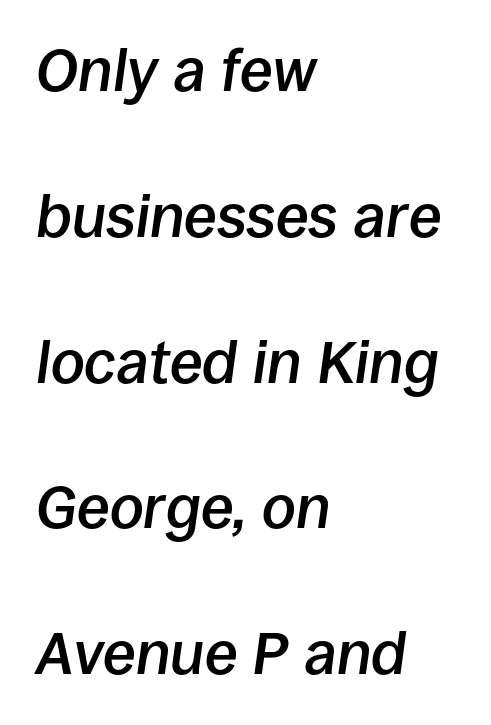
Q: Is the text bold? A: Semi-bold.
Q: Is the text italic (slanted)? A: Yes, it leans right by about 8 degrees.
Q: Is the text underlined? A: No.
Q: How is the paragraph aligned? A: Left-aligned.
Q: Is the spacing between letters normal or unusually wide? A: Normal.
Q: Is the spacing between lines tight, normal or loose? A: Loose.
Q: Width (condensed, normal, or wide)? A: Normal.
Q: Stroke contrast? A: Low.
Q: x-height? A: Large.
Q: Monospaced? A: No.
